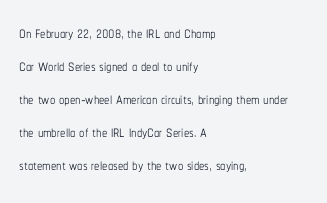
The image shows 21 px text type, upright; set left-aligned, normal line spacing (1.57x), normal letter spacing, not underlined.
